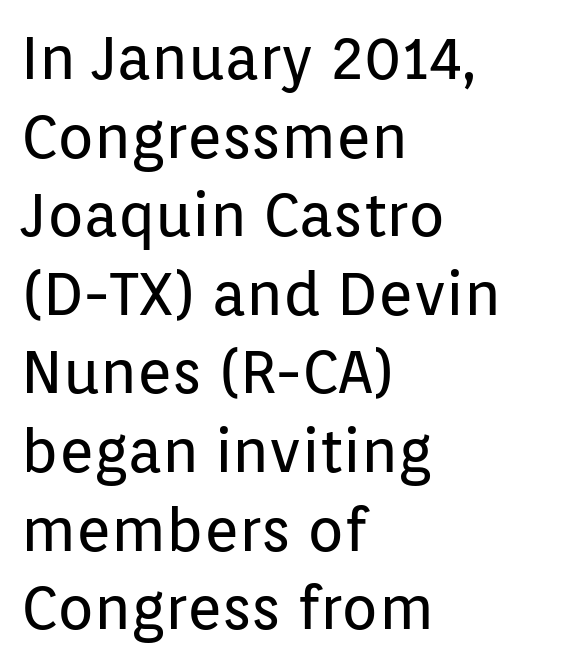
The image shows 60 px regular-weight sans-serif type, upright; set left-aligned, normal line spacing (1.31x), normal letter spacing, not underlined; low stroke contrast and a medium x-height.
